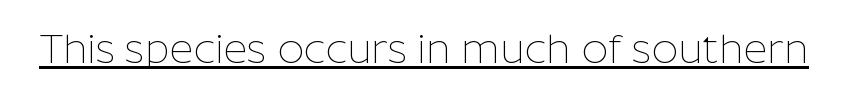
Q: Is the text bold? A: No.
Q: Is the text italic (slanted)? A: No, it is upright.
Q: Is the typeface a serif or a sans-serif typeface? A: Sans-serif.
Q: Is the text underlined? A: Yes.
Q: Is the spacing between letters normal or unusually wide? A: Normal.
Q: Width (condensed, normal, or wide)? A: Normal.
Q: Stroke contrast? A: Low.
Q: x-height? A: Medium.
Q: Monospaced? A: No.
